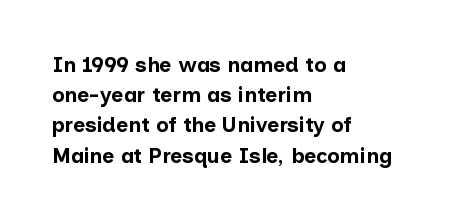
Q: Is the text bold? A: Yes.
Q: Is the text italic (slanted)? A: No, it is upright.
Q: Is the text underlined? A: No.
Q: How is the paragraph aligned? A: Left-aligned.
Q: Is the spacing between letters normal or unusually wide? A: Normal.
Q: Is the spacing between lines tight, normal or loose? A: Normal.
